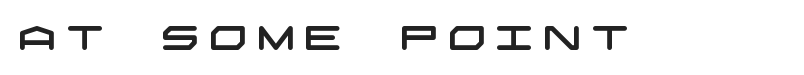
The passage shown has open, widely tracked lettering throughout. No feet cap the strokes, marking this as sans-serif type. Each row of text sits above clean, open space.
